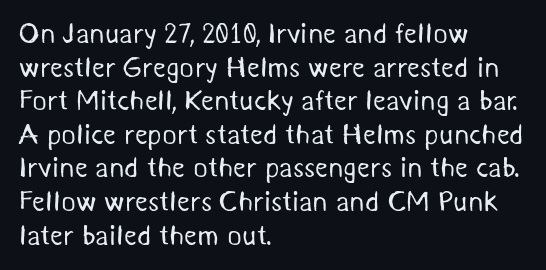
Notice how the passage keeps a crisp vertical edge on the left only. The space directly below the letters is spotless. Serif or sans? Sans — the stroke terminals are bare. Proportional: the letters do not fall into vertical columns. What stands out about the letter spacing? Nothing — it is the standard amount. Compared with a typical body face, this is equally light or lighter still.
